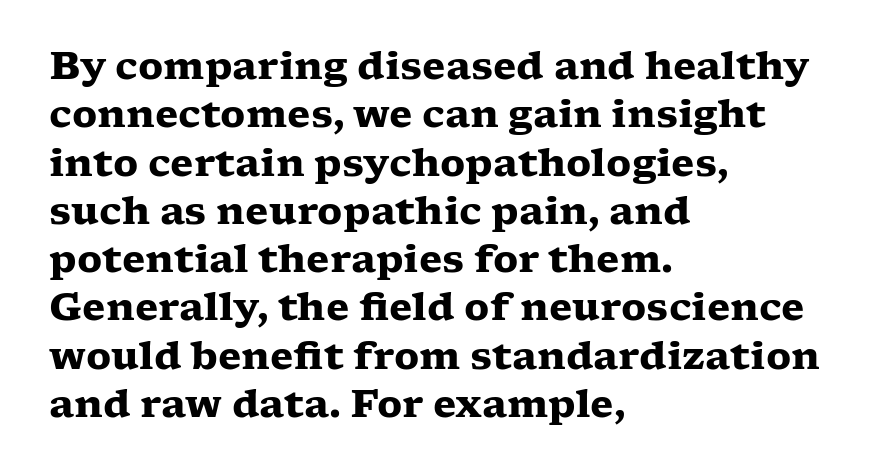
{"serif": "yes", "italic": "no", "bold": "yes", "weight": "heavy", "width": "wide", "stroke_contrast": "low", "x_height": "medium", "monospaced": "no", "underline": "no", "align": "left", "line_spacing": "normal", "line_spacing_ratio": 1.27, "letter_spacing": "normal", "letter_spacing_em": 0.0, "glyph_px": 38}
